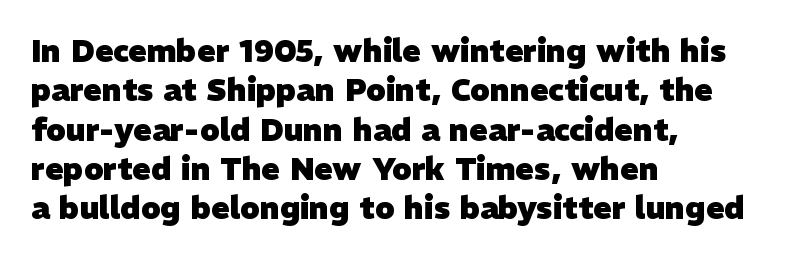
Glance below the letters and you will spot only blank space. The glyphs have the mass of a bold cut. Normally led — the rows are evenly, conventionally spaced. Character widths vary here, with narrow letters taking less room than wide ones.
